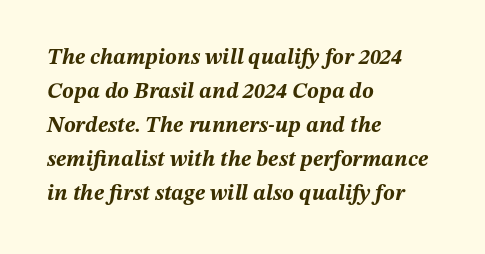
No word sits above an underline. Tracking here is standard; glyphs follow each other at the usual distance. The specimen reads as italic at a glance. One glance says typical: line gaps are just what's usual.
